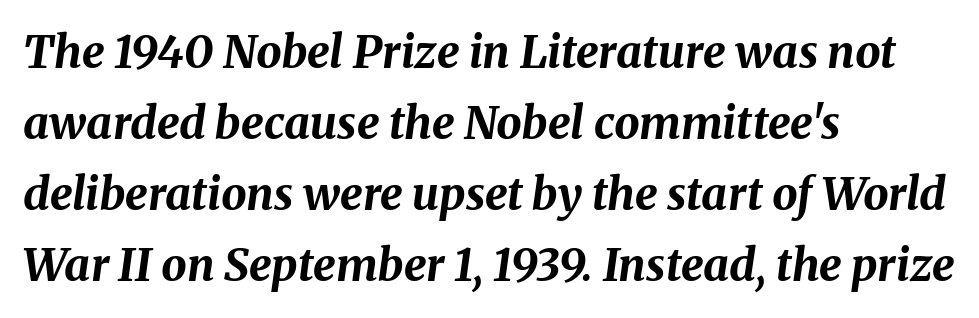
Q: Is the text bold? A: Yes.
Q: Is the text italic (slanted)? A: Yes, it leans right by about 8 degrees.
Q: Is the text underlined? A: No.
Q: How is the paragraph aligned? A: Left-aligned.
Q: Is the spacing between letters normal or unusually wide? A: Normal.
Q: Is the spacing between lines tight, normal or loose? A: Normal.
Q: Width (condensed, normal, or wide)? A: Normal.
Q: Stroke contrast? A: Medium.
Q: x-height? A: Medium.
Q: Monospaced? A: No.
